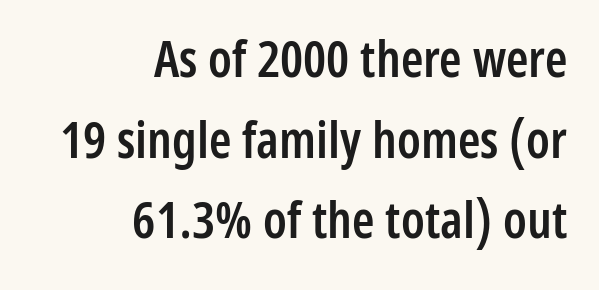
Q: Is the text bold? A: Semi-bold.
Q: Is the text italic (slanted)? A: No, it is upright.
Q: Is the typeface a serif or a sans-serif typeface? A: Sans-serif.
Q: Is the text underlined? A: No.
Q: How is the paragraph aligned? A: Right-aligned.
Q: Is the spacing between letters normal or unusually wide? A: Normal.
Q: Is the spacing between lines tight, normal or loose? A: Normal.
Q: Width (condensed, normal, or wide)? A: Condensed.
Q: Stroke contrast? A: Low.
Q: x-height? A: Medium.
Q: Monospaced? A: No.
